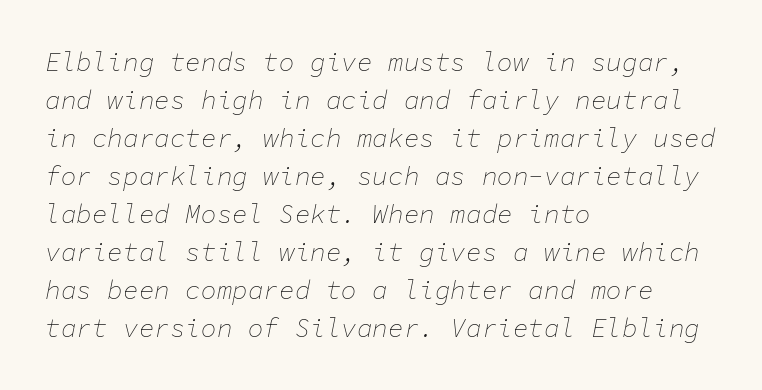
The image shows 26 px text type, italic (leaning right); set left-aligned, normal line spacing (1.46x), normal letter spacing, not underlined.
